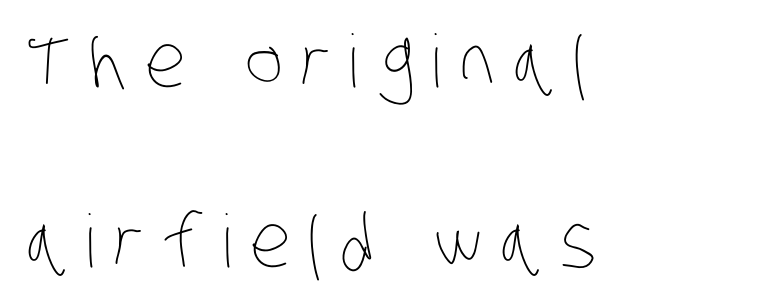
Q: Is the text bold? A: No.
Q: Is the text underlined? A: No.
Q: How is the paragraph aligned? A: Left-aligned.
Q: Is the spacing between letters normal or unusually wide? A: Unusually wide.
Q: Is the spacing between lines tight, normal or loose? A: Loose.
Q: Width (condensed, normal, or wide)? A: Condensed.
Q: Stroke contrast? A: Low.
Q: x-height? A: Large.
Q: Monospaced? A: No.
